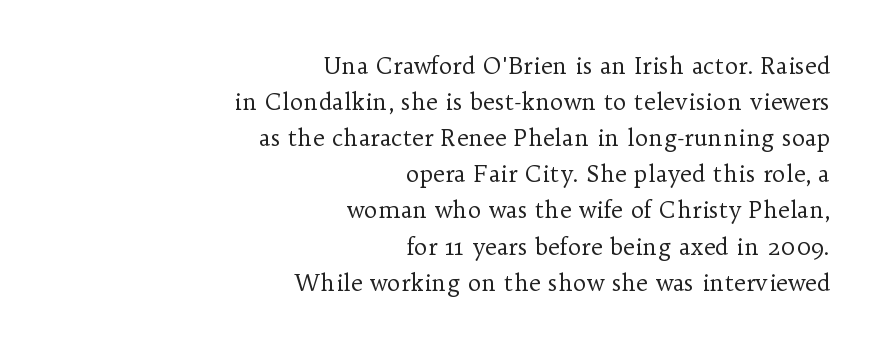
The image shows 23 px text type, upright; set right-aligned, normal line spacing (1.57x), normal letter spacing, not underlined.
